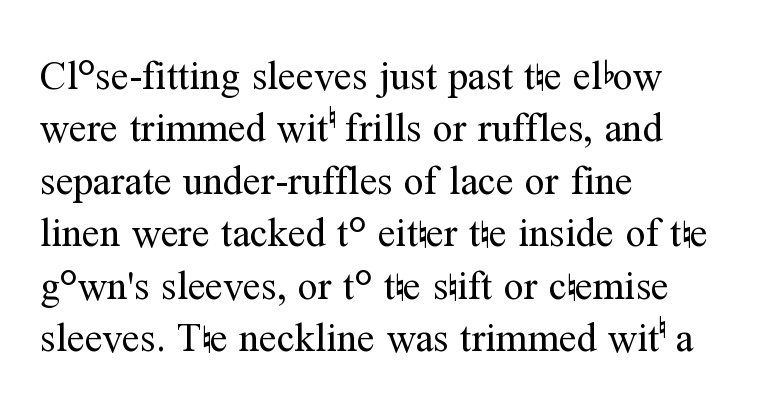
{"serif": "yes", "italic": "no", "bold": "no", "weight": "regular", "width": "normal", "stroke_contrast": "medium", "x_height": "medium", "monospaced": "no", "underline": "no", "align": "left", "line_spacing": "normal", "line_spacing_ratio": 1.31, "letter_spacing": "normal", "letter_spacing_em": 0.0, "glyph_px": 40}
